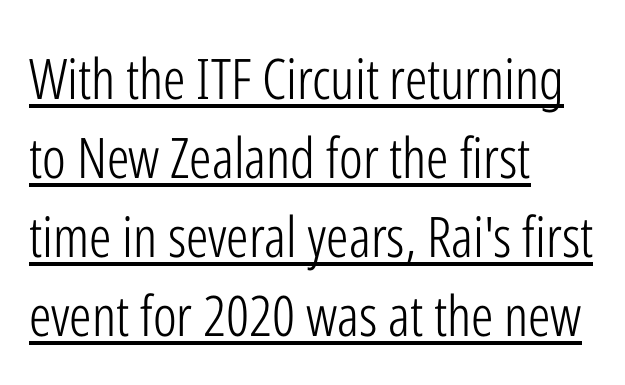
The image shows 56 px light, condensed sans-serif type, upright; set left-aligned, normal line spacing (1.41x), normal letter spacing, underlined; low stroke contrast and a medium x-height.
